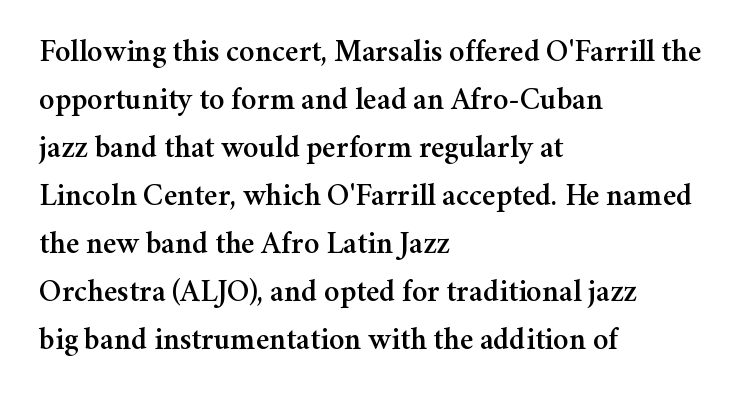
Short and long lines alike share a common starting point at left. These lines sit exactly where default settings would place them. Character widths vary here, with narrow letters taking less room than wide ones. Rendered with straight, roman letterforms. A typesetter would label this face a serif.
